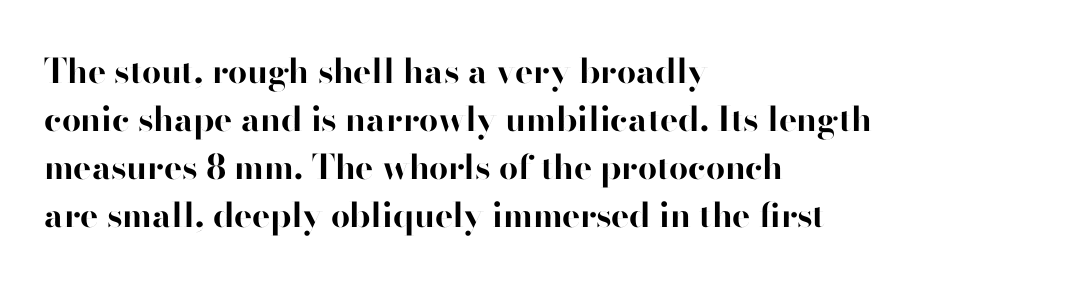
Q: Is the text bold? A: Yes.
Q: Is the text italic (slanted)? A: No, it is upright.
Q: Is the typeface a serif or a sans-serif typeface? A: Sans-serif.
Q: Is the text underlined? A: No.
Q: How is the paragraph aligned? A: Left-aligned.
Q: Is the spacing between letters normal or unusually wide? A: Normal.
Q: Is the spacing between lines tight, normal or loose? A: Normal.
Q: Width (condensed, normal, or wide)? A: Normal.
Q: Stroke contrast? A: High.
Q: x-height? A: Small.
Q: Monospaced? A: No.
